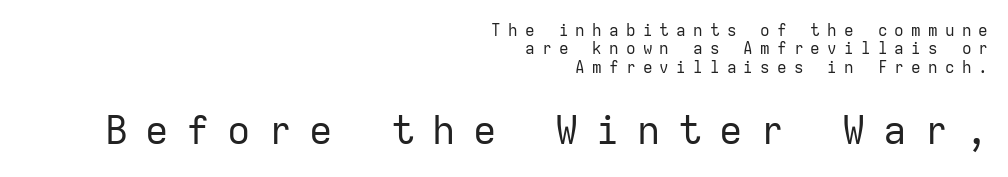
The image shows 39 px regular-weight sans-serif type, upright, monospaced; set right-aligned, tight line spacing (1.15x), unusually wide letter spacing (+0.45 em), not underlined; the second (bottom) block is 2.44x larger; low stroke contrast and a medium x-height.
